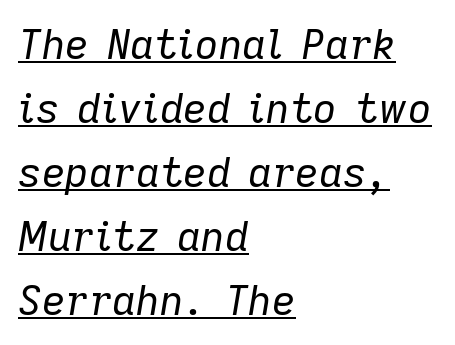
Q: Is the text bold? A: No.
Q: Is the text italic (slanted)? A: Yes, it leans right by about 9 degrees.
Q: Is the text underlined? A: Yes.
Q: How is the paragraph aligned? A: Left-aligned.
Q: Is the spacing between letters normal or unusually wide? A: Normal.
Q: Is the spacing between lines tight, normal or loose? A: Normal.
Q: Width (condensed, normal, or wide)? A: Normal.
Q: Stroke contrast? A: Low.
Q: x-height? A: Medium.
Q: Monospaced? A: No.
